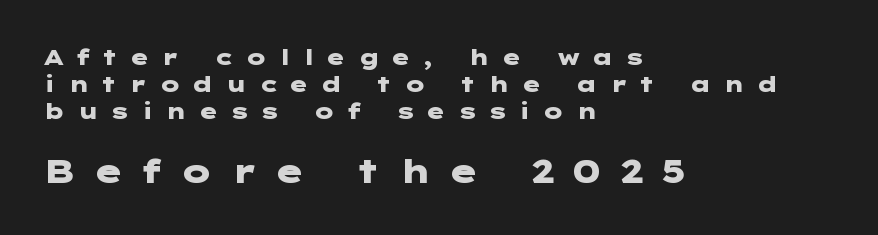
Students, note that the glyphs here are deliberately spaced far apart. Nope, no serifs anywhere on these letters. The letters are bold, with thick, heavy strokes. This is roman type, the default non-slanted kind. Top chunk: small. Bottom chunk: large. Underline: absent.
